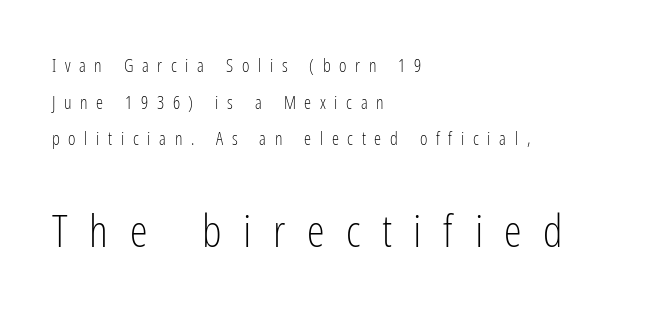
Q: Is the text bold? A: No.
Q: Is the text italic (slanted)? A: No, it is upright.
Q: Is the typeface a serif or a sans-serif typeface? A: Sans-serif.
Q: Is the text underlined? A: No.
Q: How is the paragraph aligned? A: Left-aligned.
Q: Is the spacing between letters normal or unusually wide? A: Unusually wide.
Q: Is the spacing between lines tight, normal or loose? A: Loose.
Q: Which block of text is set in a larger size, the first (top) or the second (bottom)? A: The second (bottom) one.
Q: Width (condensed, normal, or wide)? A: Condensed.
Q: Stroke contrast? A: Low.
Q: x-height? A: Medium.
Q: Monospaced? A: No.
